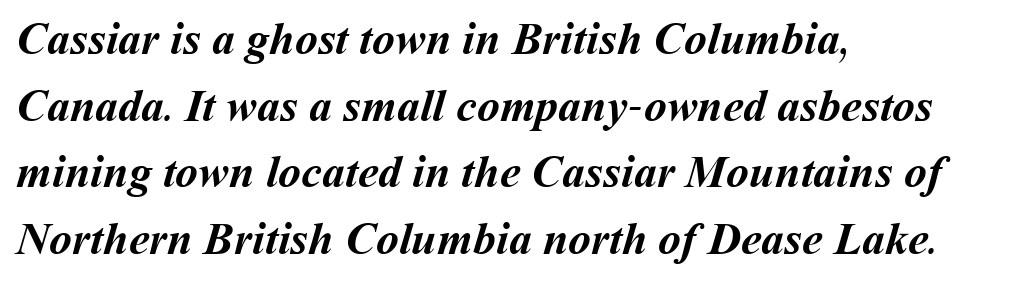
{"bold": "yes", "weight": "semibold", "width": "normal", "stroke_contrast": "medium", "x_height": "medium", "monospaced": "no", "underline": "no", "align": "left", "line_spacing": "normal", "line_spacing_ratio": 1.45, "letter_spacing": "normal", "letter_spacing_em": 0.0, "glyph_px": 46}
